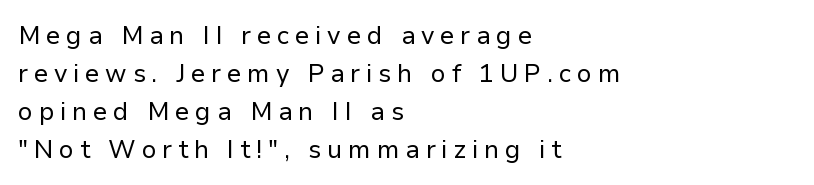
{"italic": "no", "bold": "no", "underline": "no", "align": "left", "line_spacing": "normal", "line_spacing_ratio": 1.52, "letter_spacing": "wide", "letter_spacing_em": 0.23, "glyph_px": 25}
